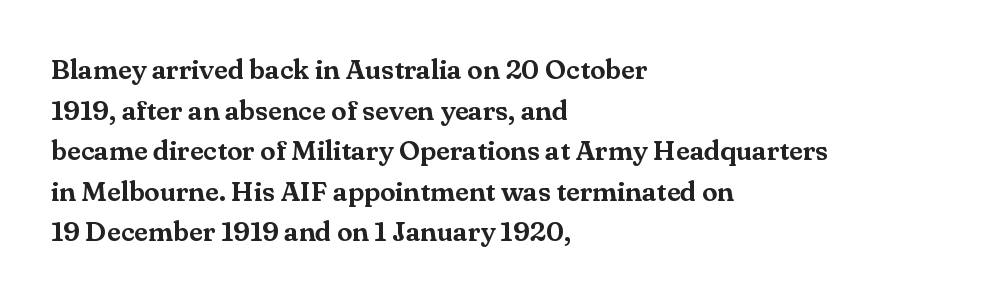
Q: Is the text italic (slanted)? A: No, it is upright.
Q: Is the typeface a serif or a sans-serif typeface? A: Serif.
Q: Is the text underlined? A: No.
Q: How is the paragraph aligned? A: Left-aligned.
Q: Is the spacing between letters normal or unusually wide? A: Normal.
Q: Is the spacing between lines tight, normal or loose? A: Normal.
Q: Width (condensed, normal, or wide)? A: Normal.
Q: Stroke contrast? A: Medium.
Q: x-height? A: Small.
Q: Monospaced? A: No.
